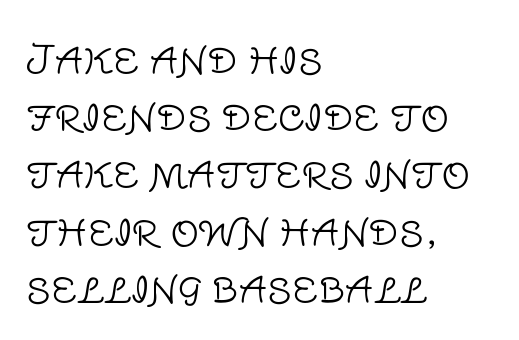
{"serif": "no", "bold": "no", "weight": "light", "width": "normal", "stroke_contrast": "low", "x_height": "large", "monospaced": "no", "underline": "no", "align": "left", "line_spacing": "normal", "line_spacing_ratio": 1.43, "letter_spacing": "normal", "letter_spacing_em": 0.0, "glyph_px": 40}
